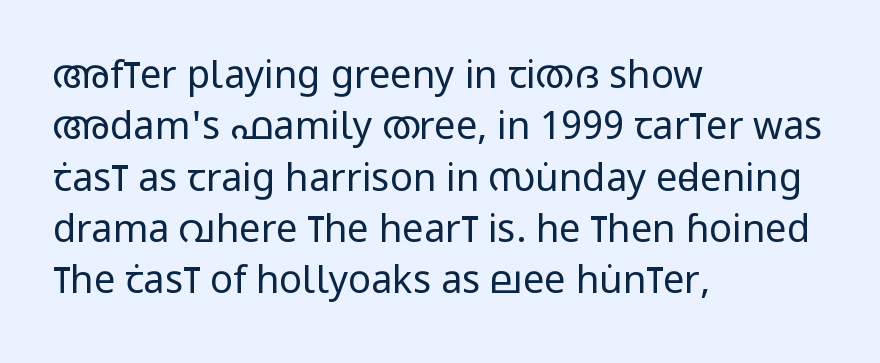
Q: Is the text bold? A: No.
Q: Is the text italic (slanted)? A: No, it is upright.
Q: Is the typeface a serif or a sans-serif typeface? A: Sans-serif.
Q: Is the text underlined? A: No.
Q: How is the paragraph aligned? A: Left-aligned.
Q: Is the spacing between letters normal or unusually wide? A: Normal.
Q: Is the spacing between lines tight, normal or loose? A: Normal.
Q: Width (condensed, normal, or wide)? A: Condensed.
Q: Stroke contrast? A: Low.
Q: x-height? A: Large.
Q: Monospaced? A: No.
